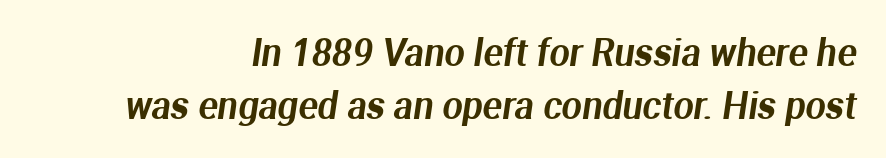
Q: Is the typeface a serif or a sans-serif typeface? A: Sans-serif.
Q: Is the text underlined? A: No.
Q: Is the spacing between letters normal or unusually wide? A: Normal.
Q: Is the spacing between lines tight, normal or loose? A: Normal.
Q: Width (condensed, normal, or wide)? A: Normal.
Q: Stroke contrast? A: Medium.
Q: x-height? A: Medium.
Q: Monospaced? A: No.
